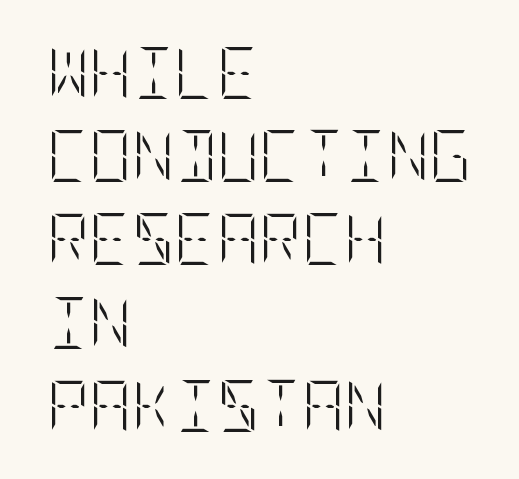
Q: Is the text bold? A: No.
Q: Is the text italic (slanted)? A: No, it is upright.
Q: Is the text underlined? A: No.
Q: How is the paragraph aligned? A: Left-aligned.
Q: Is the spacing between letters normal or unusually wide? A: Normal.
Q: Is the spacing between lines tight, normal or loose? A: Normal.
Q: Width (condensed, normal, or wide)? A: Condensed.
Q: Stroke contrast? A: Low.
Q: x-height? A: Large.
